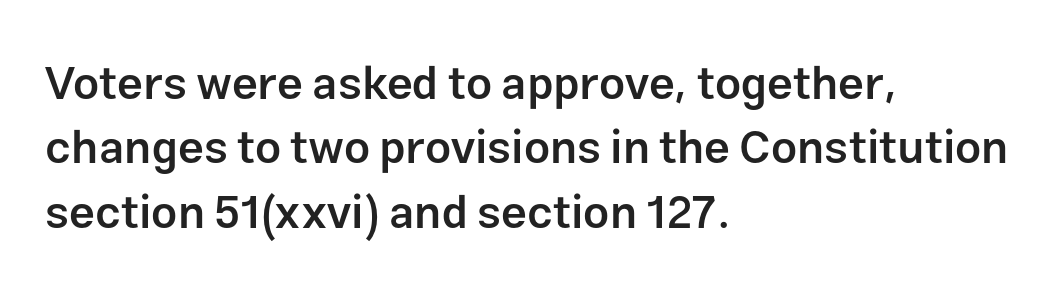
The image shows 46 px semibold sans-serif type, upright; set left-aligned, normal line spacing (1.4x), normal letter spacing, not underlined; low stroke contrast and a medium x-height.
